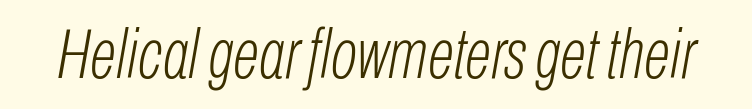
The type is set solid horizontally, with unmodified tracking. This sample has the flowing, uneven cadence of proportional lettering. Does the lettering tilt? It does — this is italic. Anything drawn beneath the words? Only blank space.
